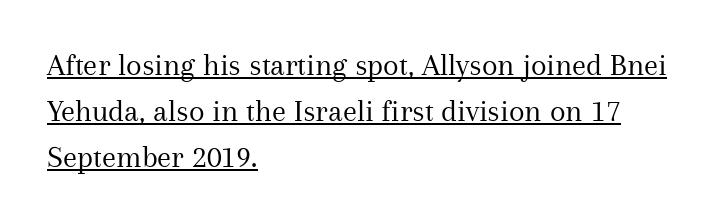
{"serif": "yes", "italic": "no", "bold": "no", "weight": "regular", "width": "normal", "stroke_contrast": "medium", "x_height": "medium", "monospaced": "no", "underline": "yes", "align": "left", "line_spacing": "normal", "line_spacing_ratio": 1.44, "letter_spacing": "normal", "letter_spacing_em": 0.0, "glyph_px": 32}
